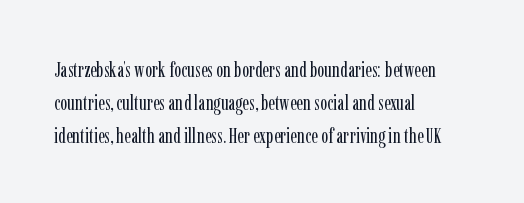
Q: Is the text bold? A: No.
Q: Is the text italic (slanted)? A: No, it is upright.
Q: Is the text underlined? A: No.
Q: How is the paragraph aligned? A: Left-aligned.
Q: Is the spacing between letters normal or unusually wide? A: Normal.
Q: Is the spacing between lines tight, normal or loose? A: Normal.
